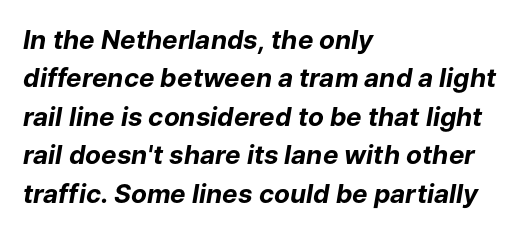
Q: Is the text bold? A: Yes.
Q: Is the text italic (slanted)? A: Yes, it leans right by about 9 degrees.
Q: Is the text underlined? A: No.
Q: How is the paragraph aligned? A: Left-aligned.
Q: Is the spacing between letters normal or unusually wide? A: Normal.
Q: Is the spacing between lines tight, normal or loose? A: Normal.
